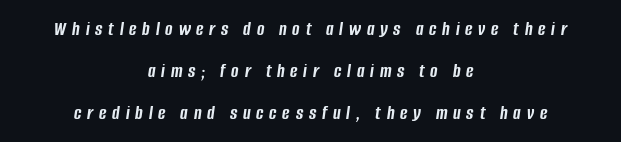
The characters look thick and weighty, a clear bold. Notice how the passage keeps no hard edge, just a central spine. Quick note: interline space is abundant. Yep, that's italic — everything's leaning.
